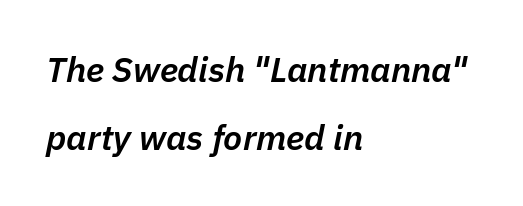
The image shows 35 px semibold type, italic (leaning right); set left-aligned, loose line spacing (1.93x), normal letter spacing, not underlined; low stroke contrast and a medium x-height.
